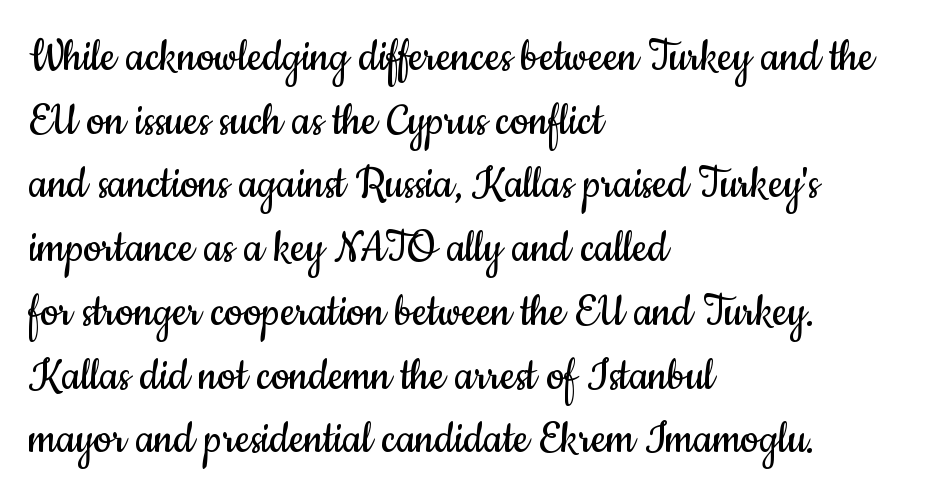
Q: Is the text bold? A: No.
Q: Is the text italic (slanted)? A: Yes.
Q: Is the typeface a serif or a sans-serif typeface? A: Sans-serif.
Q: Is the text underlined? A: No.
Q: How is the paragraph aligned? A: Left-aligned.
Q: Is the spacing between letters normal or unusually wide? A: Normal.
Q: Is the spacing between lines tight, normal or loose? A: Normal.
Q: Width (condensed, normal, or wide)? A: Condensed.
Q: Stroke contrast? A: Low.
Q: x-height? A: Small.
Q: Monospaced? A: No.
